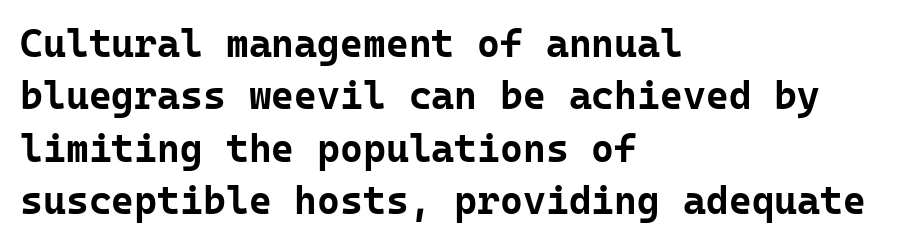
{"serif": "no", "italic": "no", "bold": "yes", "weight": "bold", "width": "normal", "stroke_contrast": "low", "x_height": "medium", "monospaced": "yes", "underline": "no", "align": "left", "line_spacing": "normal", "line_spacing_ratio": 1.34, "letter_spacing": "normal", "letter_spacing_em": 0.0, "glyph_px": 39}
